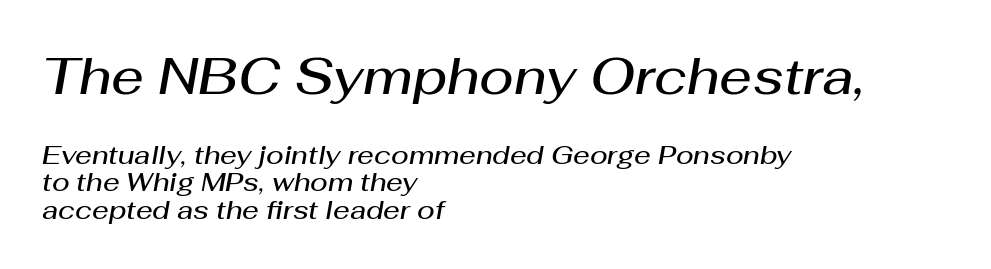
The lines are packed closely together with very little leading. Size contrast runs from large at the top to small at the bottom. Each line starts at the same left margin while the right side varies. The letters are slanted; this is an italic face. The rendering keeps characters at their native spacing.
